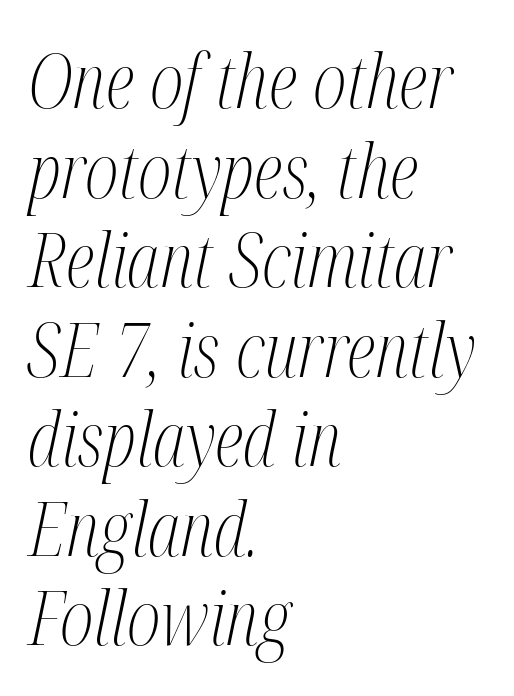
The string is rendered with underlining switched off. In CSS terms this would be text-align: left. The gaps between neighbouring characters are ordinary and unremarkable. Is this a fixed-width face? No — the glyphs have proportional, varying widths.
